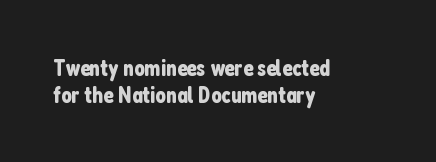
The image shows 23 px text type, upright; set left-aligned, line spacing 1.16x, normal letter spacing, not underlined.
